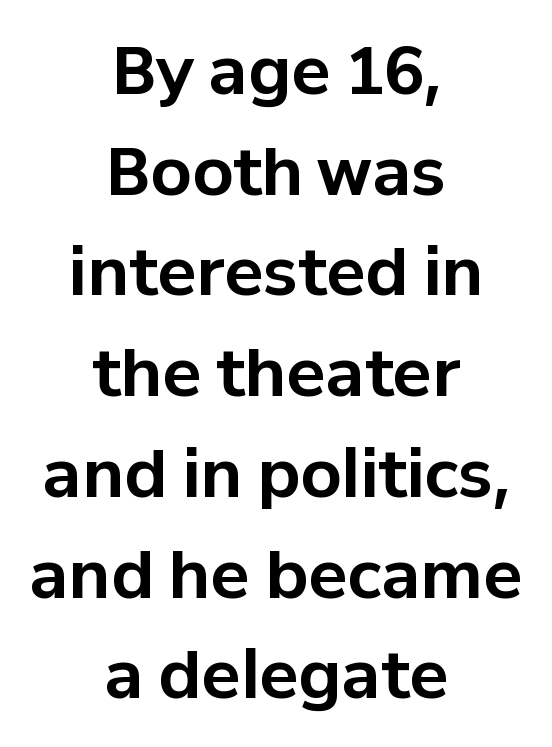
The font is running at its bold setting. Unmarked baselines from the first word to the last. How would I describe the line gaps? Plain and ordinary. When letters stand straight like this, we call the style roman or upright. Where is the straight margin? There isn't one; the lines are centered. The letters advance in unequal steps, a hallmark of proportional type.
